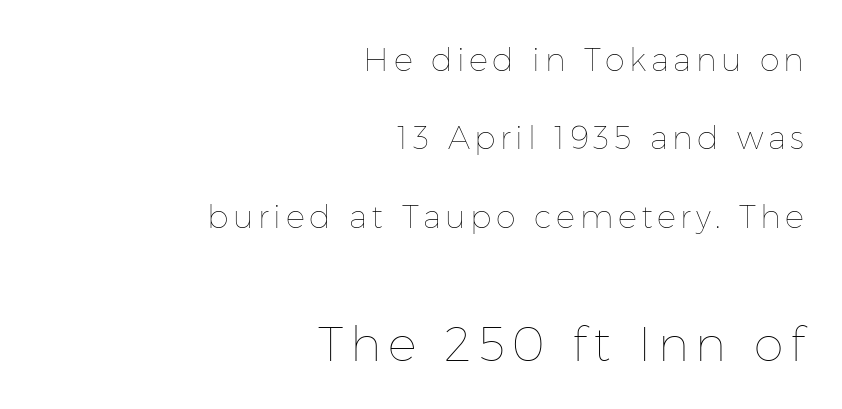
{"italic": "no", "bold": "no", "weight": "thin", "width": "normal", "stroke_contrast": "low", "x_height": "medium", "monospaced": "no", "underline": "no", "align": "right", "line_spacing": "loose", "line_spacing_ratio": 2.45, "larger_block": "second", "size_ratio": 1.5, "glyph_px": 48}
